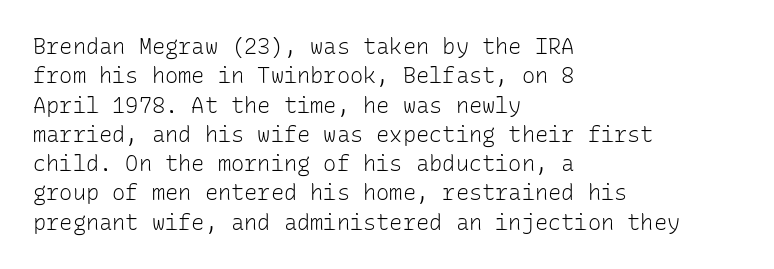
Caption: face not bold, strokes unweighted. Whoever set this chose a conventional vertical rhythm. This sample uses plain, unmodified letter spacing. The lettering stays uniformly vertical, giving the passage a roman look. Rule under the text: the space is simply empty.
